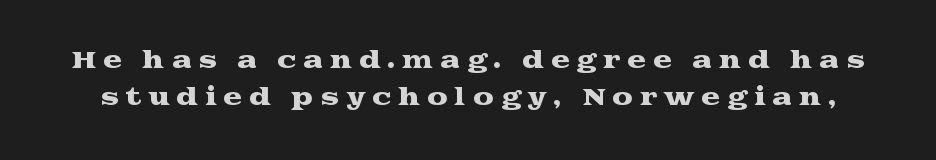
The image shows 23 px text type, upright; set normal line spacing (1.62x), unusually wide letter spacing (+0.29 em), not underlined.
